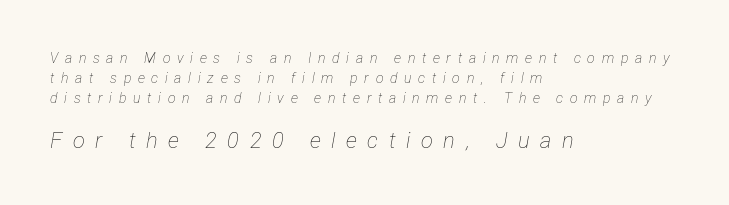
Leading: standard. What stands out about the letter spacing? Its width — letters are far apart. Teacher's note: observe the even left margin — that is flush-left alignment. Notice how the stems are inclined rather than vertical — that's the hallmark of italics. The emphasis by scale lands on block number two, below.
